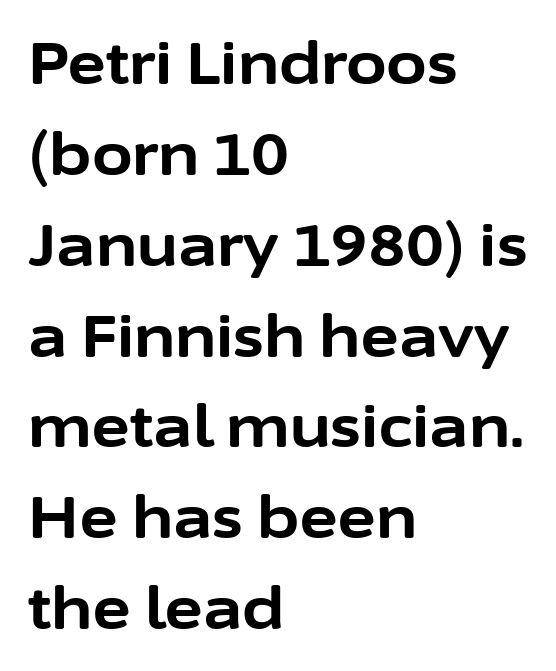
{"serif": "no", "italic": "no", "bold": "yes", "weight": "bold", "width": "normal", "stroke_contrast": "low", "x_height": "medium", "monospaced": "no", "underline": "no", "align": "left", "line_spacing": "normal", "line_spacing_ratio": 1.54, "letter_spacing": "normal", "letter_spacing_em": 0.0, "glyph_px": 59}
